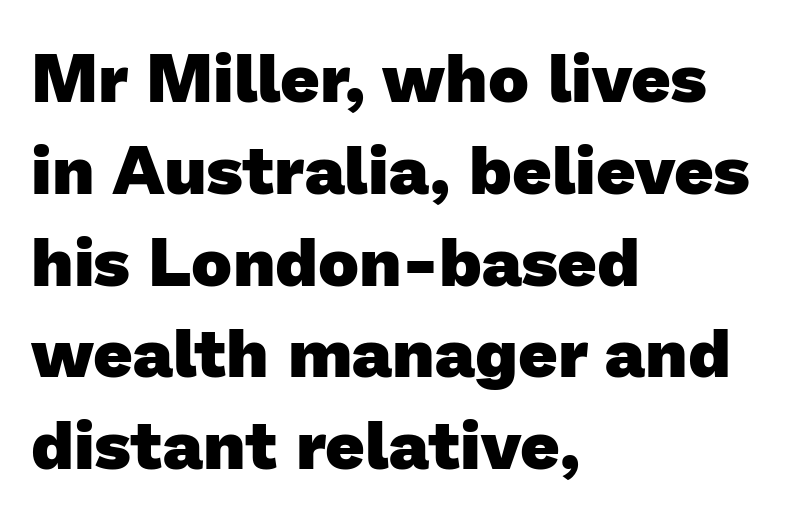
Q: Is the text bold? A: Yes.
Q: Is the typeface a serif or a sans-serif typeface? A: Sans-serif.
Q: Is the text underlined? A: No.
Q: How is the paragraph aligned? A: Left-aligned.
Q: Is the spacing between letters normal or unusually wide? A: Normal.
Q: Is the spacing between lines tight, normal or loose? A: Normal.
Q: Width (condensed, normal, or wide)? A: Normal.
Q: Stroke contrast? A: Low.
Q: x-height? A: Medium.
Q: Monospaced? A: No.
